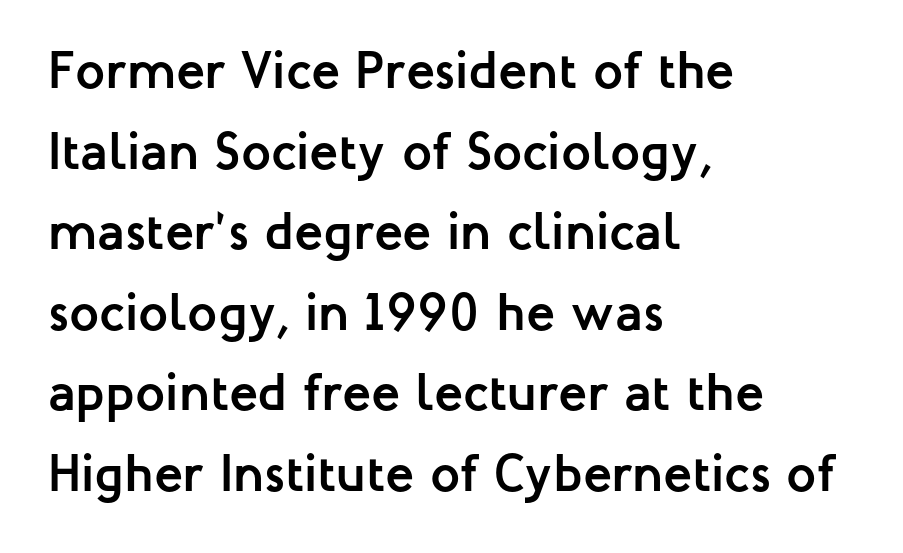
Q: Is the text bold? A: Yes.
Q: Is the text italic (slanted)? A: No, it is upright.
Q: Is the typeface a serif or a sans-serif typeface? A: Sans-serif.
Q: Is the text underlined? A: No.
Q: How is the paragraph aligned? A: Left-aligned.
Q: Is the spacing between letters normal or unusually wide? A: Normal.
Q: Is the spacing between lines tight, normal or loose? A: Normal.
Q: Width (condensed, normal, or wide)? A: Normal.
Q: Stroke contrast? A: Low.
Q: x-height? A: Medium.
Q: Monospaced? A: No.
